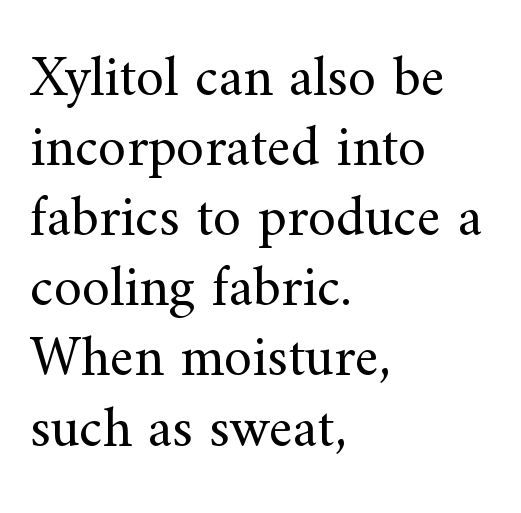
Glyph-to-glyph distance matches everyday printed text. The gap between lines stays unmarked. Think of a printed novel: that variable character pitch is what you see here. Compared with a typical body face, this is equally light or lighter still. A classic flush-left, rag-right setting is used for this passage.
